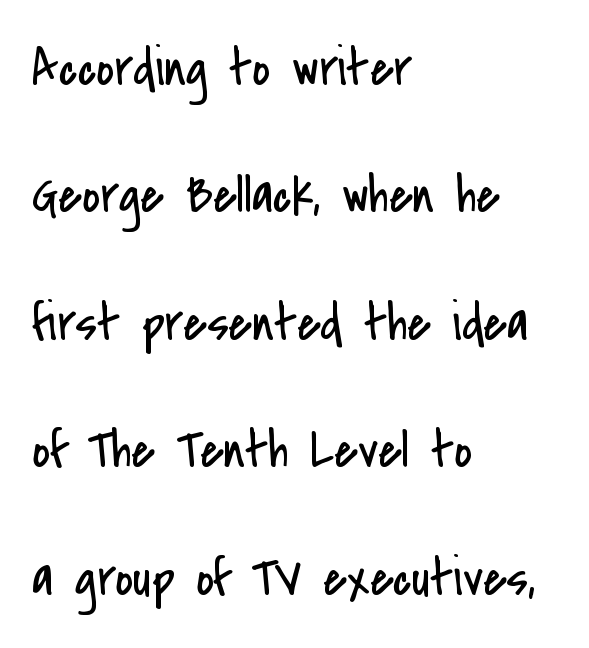
{"serif": "no", "italic": "no", "bold": "no", "weight": "regular", "width": "condensed", "stroke_contrast": "low", "x_height": "small", "monospaced": "no", "underline": "no", "align": "left", "line_spacing": "loose", "line_spacing_ratio": 2.36, "letter_spacing": "normal", "letter_spacing_em": 0.0, "glyph_px": 54}
